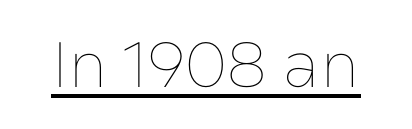
Underlining? Definitely there. Tracking here is standard; glyphs follow each other at the usual distance. This sample has the flowing, uneven cadence of proportional lettering. Summary of weight: not heavy and not bold.
